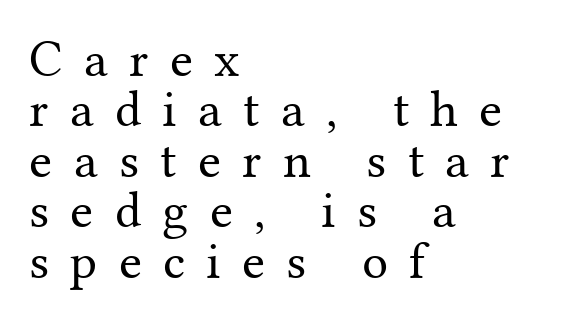
Typographically, this falls in the serif category. Alignment: flush left. Unmarked baselines from the first word to the last. Posture: vertical. The leading is snug, giving the passage a crowded texture. The letters are spread apart with noticeably loose tracking.
